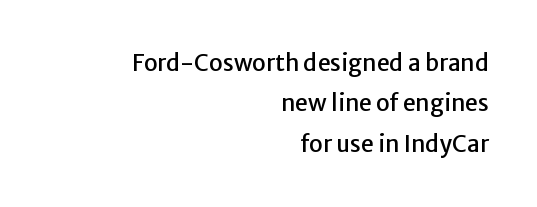
{"italic": "no", "underline": "no", "align": "right", "line_spacing_ratio": 1.76, "letter_spacing": "normal", "letter_spacing_em": 0.0, "glyph_px": 23}
